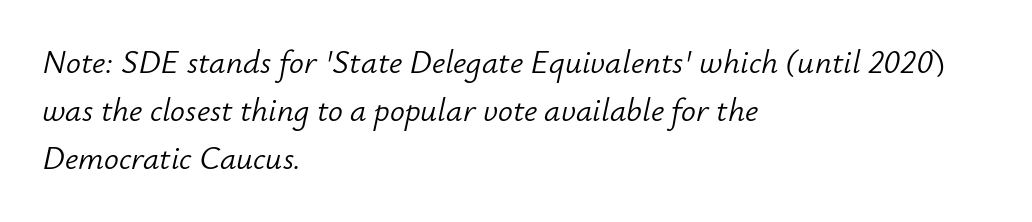
{"italic": "yes", "lean": "right", "slant_degrees": 12, "bold": "no", "weight": "light", "width": "normal", "stroke_contrast": "low", "x_height": "small", "monospaced": "no", "underline": "no", "align": "left", "line_spacing": "normal", "line_spacing_ratio": 1.46, "letter_spacing": "normal", "letter_spacing_em": 0.0, "glyph_px": 33}
